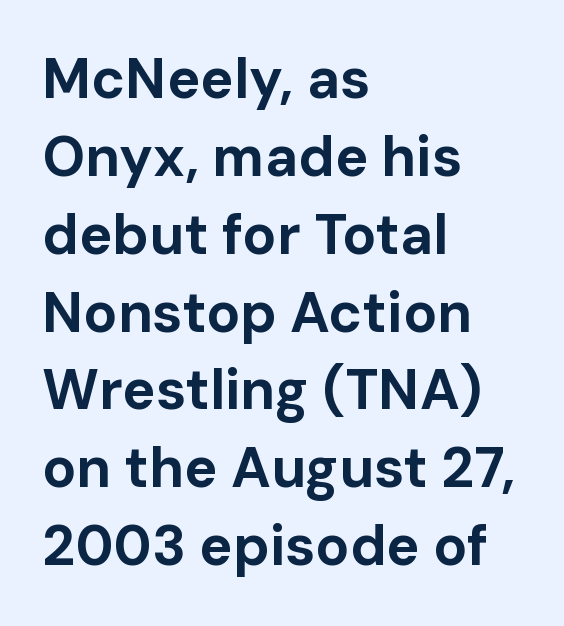
The image shows 56 px bold sans-serif type, upright; set left-aligned, normal line spacing (1.39x), normal letter spacing, not underlined; low stroke contrast and a medium x-height.
